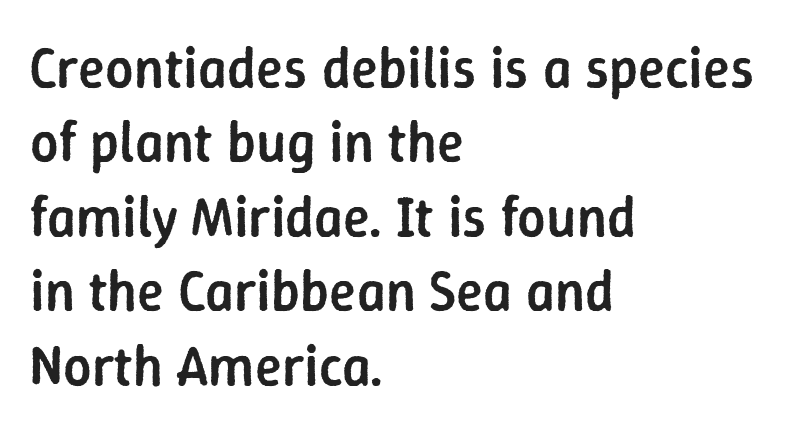
As a designer I'd log this as weight 600, semibold. The text was rendered using a sans face with plain stroke endings. Horizontal alignment here is leftward, the default for most running prose. Letters rest on an invisible, unmarked baseline. Each letter keeps its own natural width here, so spacing adapts to shape.
